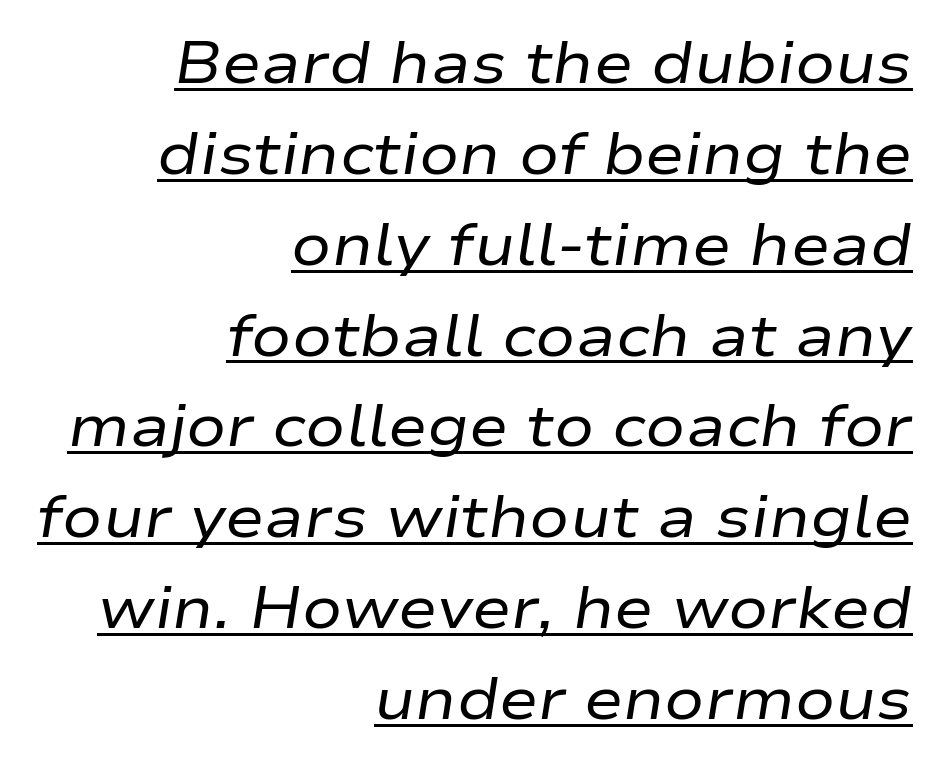
The image shows 59 px regular-weight, wide type, italic (leaning right); set right-aligned, normal line spacing (1.54x), normal letter spacing, underlined; low stroke contrast and a medium x-height.
